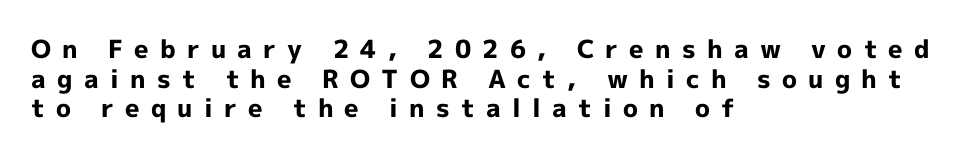
{"italic": "no", "bold": "yes", "underline": "no", "align": "left", "line_spacing_ratio": 1.19, "letter_spacing": "wide", "letter_spacing_em": 0.45, "glyph_px": 25}
